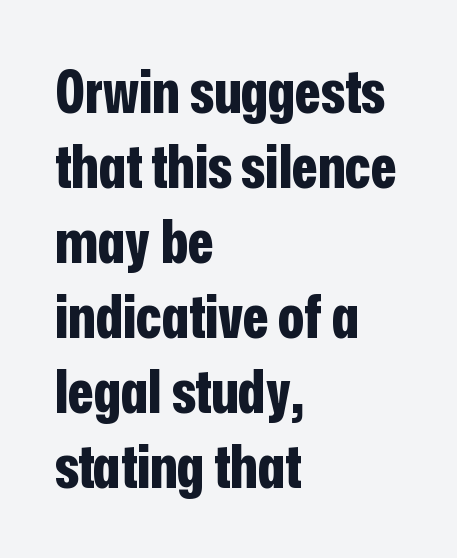
Q: Is the text bold? A: Yes.
Q: Is the text italic (slanted)? A: No, it is upright.
Q: Is the typeface a serif or a sans-serif typeface? A: Sans-serif.
Q: Is the text underlined? A: No.
Q: How is the paragraph aligned? A: Left-aligned.
Q: Is the spacing between letters normal or unusually wide? A: Normal.
Q: Is the spacing between lines tight, normal or loose? A: Normal.
Q: Width (condensed, normal, or wide)? A: Condensed.
Q: Stroke contrast? A: Low.
Q: x-height? A: Medium.
Q: Monospaced? A: No.
